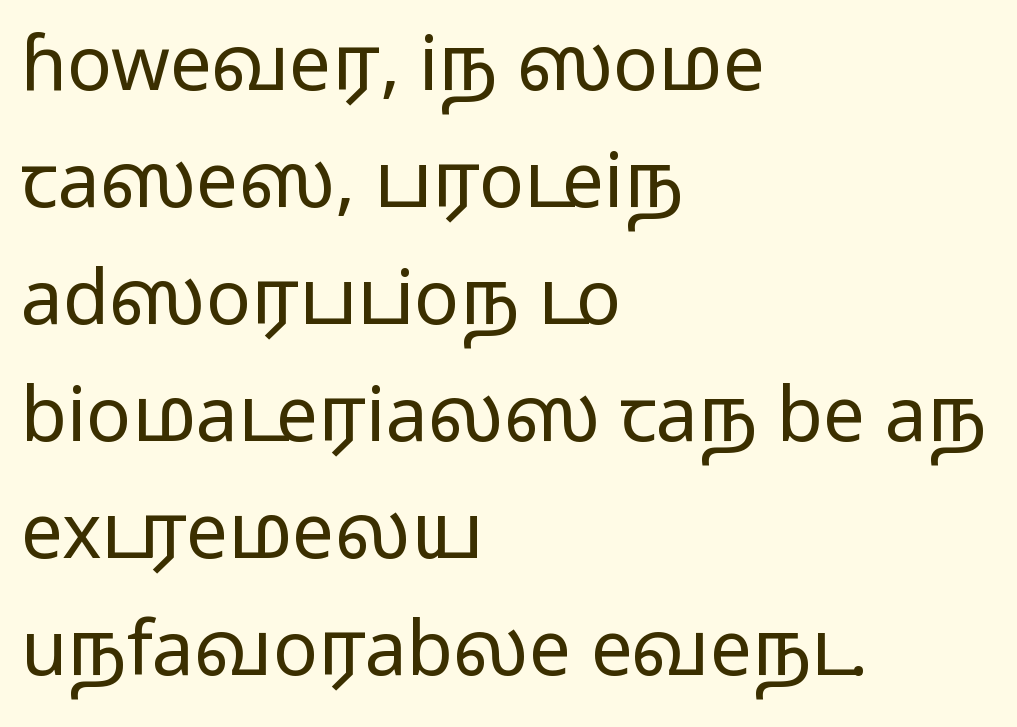
{"serif": "no", "italic": "no", "bold": "no", "weight": "light", "width": "wide", "stroke_contrast": "low", "x_height": "medium", "monospaced": "no", "underline": "no", "align": "left", "line_spacing": "normal", "line_spacing_ratio": 1.56, "letter_spacing": "normal", "letter_spacing_em": 0.0, "glyph_px": 75}
